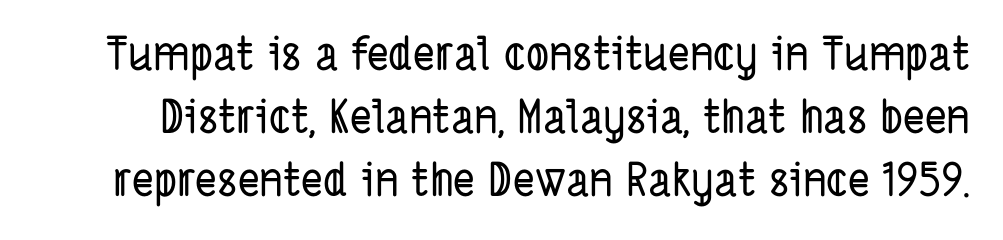
The image shows 46 px condensed sans-serif type; set normal line spacing (1.37x), normal letter spacing, not underlined; low stroke contrast and a medium x-height.
